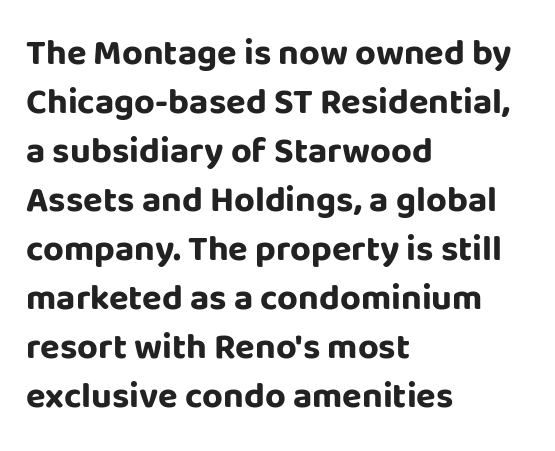
The image shows 36 px bold sans-serif type, upright; set left-aligned, normal line spacing (1.36x), normal letter spacing, not underlined; low stroke contrast and a large x-height.
